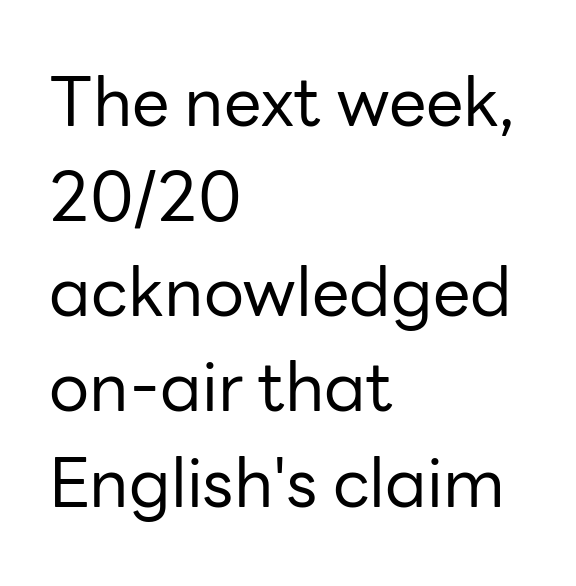
Serif or sans? Sans — the stroke terminals are bare. Type without underlining. Short note: letters normally spaced. A typesetter would call this proportional, since set widths differ per character. The block of text has a typical density, with ordinary space between rows.
